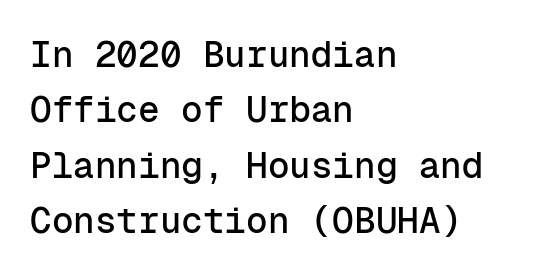
Q: Is the text italic (slanted)? A: No, it is upright.
Q: Is the typeface a serif or a sans-serif typeface? A: Sans-serif.
Q: Is the text underlined? A: No.
Q: How is the paragraph aligned? A: Left-aligned.
Q: Is the spacing between letters normal or unusually wide? A: Normal.
Q: Is the spacing between lines tight, normal or loose? A: Normal.
Q: Width (condensed, normal, or wide)? A: Normal.
Q: Stroke contrast? A: Low.
Q: x-height? A: Medium.
Q: Monospaced? A: Yes.
